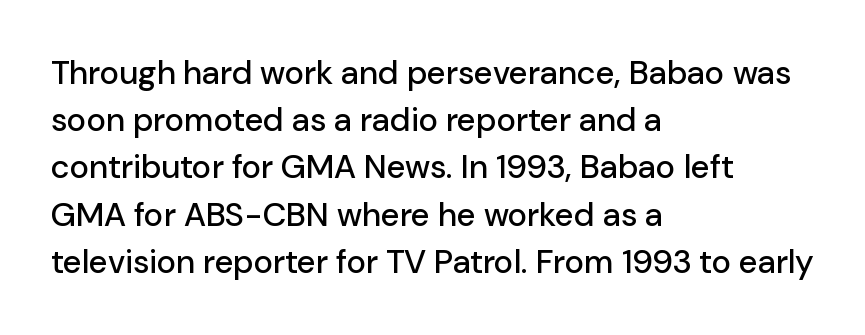
The image shows 33 px sans-serif type, upright; set left-aligned, normal line spacing (1.43x), normal letter spacing, not underlined; low stroke contrast and a medium x-height.
